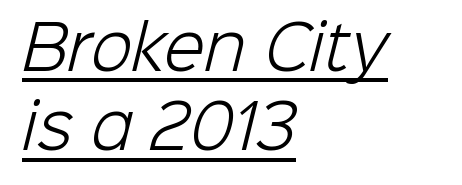
Does the copy run flush right? No — it runs flush left. Compared with undecorated copy, this sample adds a rule below the words. Vertically, the passage feels balanced, rows spaced as you'd expect. Weight: regular or lighter. Compared with typical body copy, the letter spacing here is the same. Is this a fixed-width face? No — the glyphs have proportional, varying widths.
